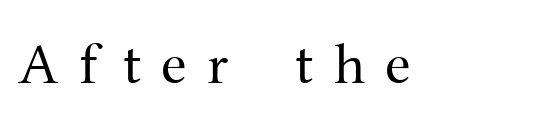
The image shows 58 px regular-weight serif type, upright; set unusually wide letter spacing (+0.35 em), not underlined; medium stroke contrast and a medium x-height.
